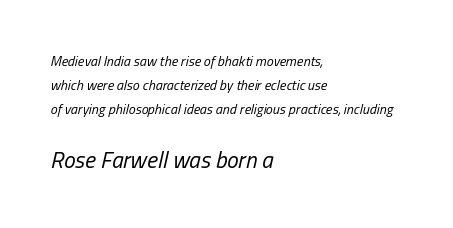
Q: Is the text bold? A: No.
Q: Is the text italic (slanted)? A: Yes, it leans right by about 13 degrees.
Q: Is the text underlined? A: No.
Q: How is the paragraph aligned? A: Left-aligned.
Q: Is the spacing between letters normal or unusually wide? A: Normal.
Q: Which block of text is set in a larger size, the first (top) or the second (bottom)? A: The second (bottom) one.
